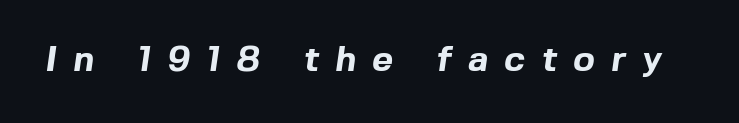
The image shows 36 px bold sans-serif type; set unusually wide letter spacing (+0.45 em), not underlined; a medium x-height.
